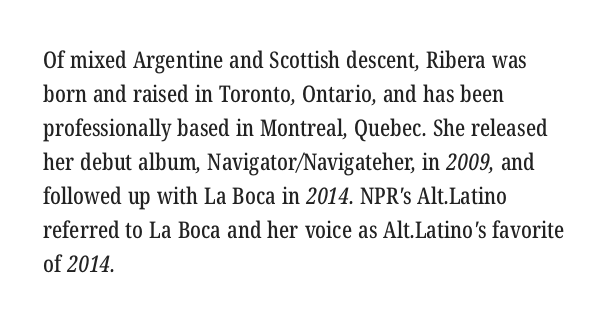
{"underline": "no", "align": "left", "line_spacing": "normal", "line_spacing_ratio": 1.48, "letter_spacing": "normal", "letter_spacing_em": 0.0, "glyph_px": 23}
